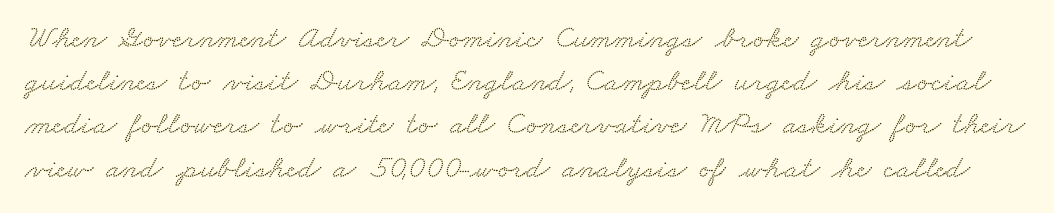
{"width": "wide", "stroke_contrast": "low", "x_height": "small", "monospaced": "no", "underline": "no", "line_spacing": "normal", "line_spacing_ratio": 1.35, "letter_spacing": "normal", "letter_spacing_em": 0.0, "glyph_px": 32}
